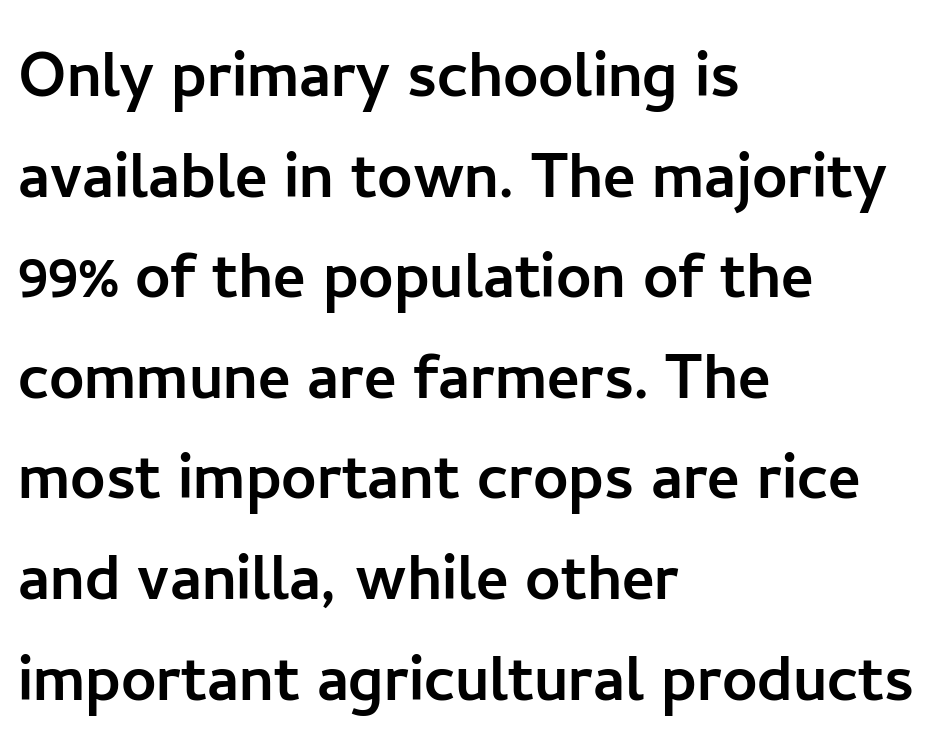
The rendering uses natural spacing where letterforms have individual widths. This sample is left-justified, so line endings fall wherever the words run out. The lines sit at an ordinary, default distance from one another. Default kerning and tracking; the words read as compact shapes. The font's upright variant was chosen for this text.
